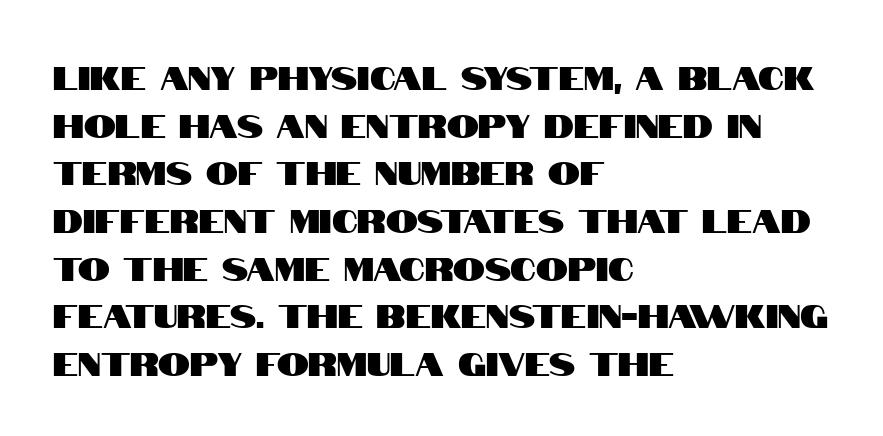
A typesetter would label this face a sans. Do the characters align in a grid? No, the font is proportional. If you drew a ruler down the left edge, every line would touch it. In terms of leading, this rendering sits right in the middle. Standard letterfit; no display-style spreading of the glyphs.
